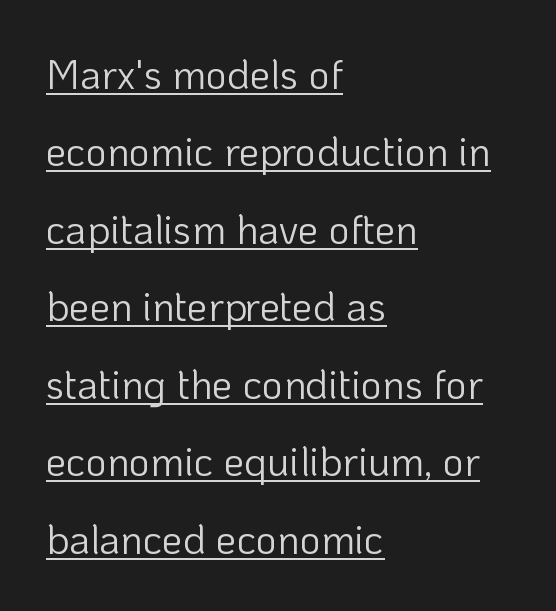
The image shows 41 px light sans-serif type, upright; set left-aligned, line spacing 1.89x, normal letter spacing, underlined; low stroke contrast and a medium x-height.
